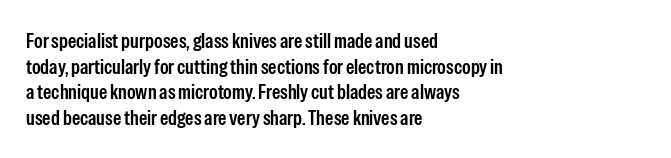
The image shows 21 px text type, upright; set left-aligned, line spacing 1.22x, normal letter spacing, not underlined.
